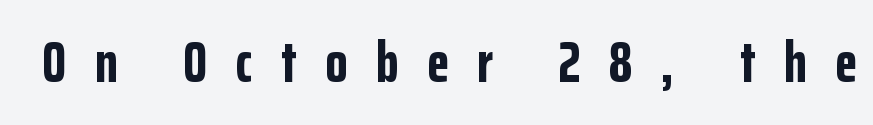
Q: Is the text bold? A: Yes.
Q: Is the text italic (slanted)? A: No, it is upright.
Q: Is the typeface a serif or a sans-serif typeface? A: Sans-serif.
Q: Is the text underlined? A: No.
Q: Is the spacing between letters normal or unusually wide? A: Unusually wide.
Q: Width (condensed, normal, or wide)? A: Condensed.
Q: Stroke contrast? A: Low.
Q: x-height? A: Medium.
Q: Monospaced? A: No.
